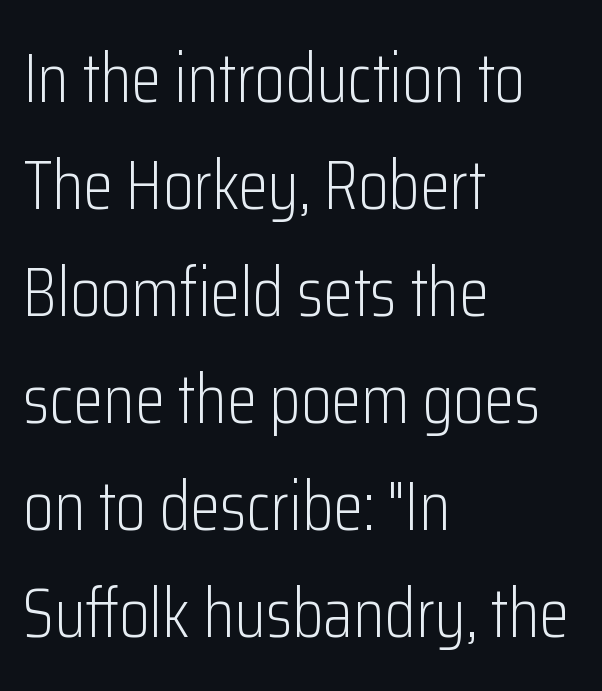
Standard letterfit; no display-style spreading of the glyphs. Think standard paragraph weight, or any step lighter than that. Unlike italic type, these characters show no tilt at all. Caption: multi-line text, flush left, ragged right. This sample has the flowing, uneven cadence of proportional lettering.
